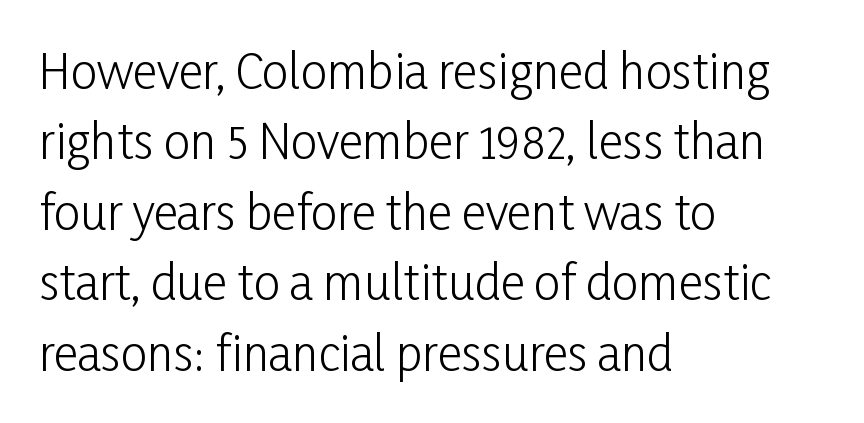
The image shows 47 px light, condensed sans-serif type, upright; set left-aligned, normal line spacing (1.5x), normal letter spacing, not underlined; low stroke contrast and a medium x-height.
